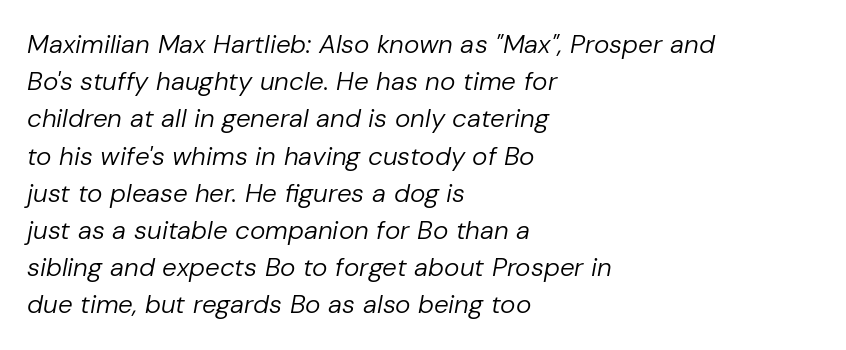
{"italic": "yes", "lean": "right", "slant_degrees": 10, "bold": "no", "underline": "no", "align": "left", "line_spacing": "normal", "line_spacing_ratio": 1.43, "letter_spacing": "normal", "letter_spacing_em": 0.0, "glyph_px": 26}
